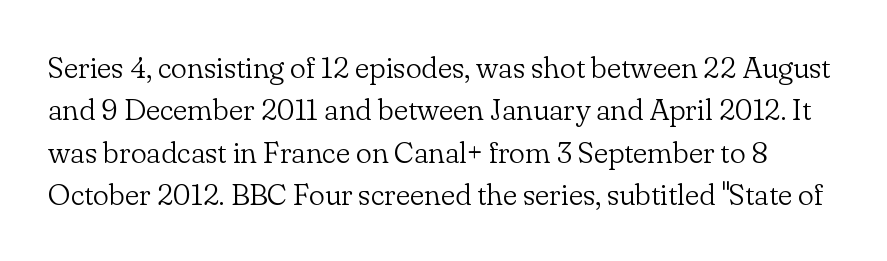
Q: Is the text bold? A: No.
Q: Is the text italic (slanted)? A: No, it is upright.
Q: Is the typeface a serif or a sans-serif typeface? A: Serif.
Q: Is the text underlined? A: No.
Q: Is the spacing between letters normal or unusually wide? A: Normal.
Q: Is the spacing between lines tight, normal or loose? A: Normal.
Q: Width (condensed, normal, or wide)? A: Normal.
Q: Stroke contrast? A: Low.
Q: x-height? A: Small.
Q: Monospaced? A: No.
